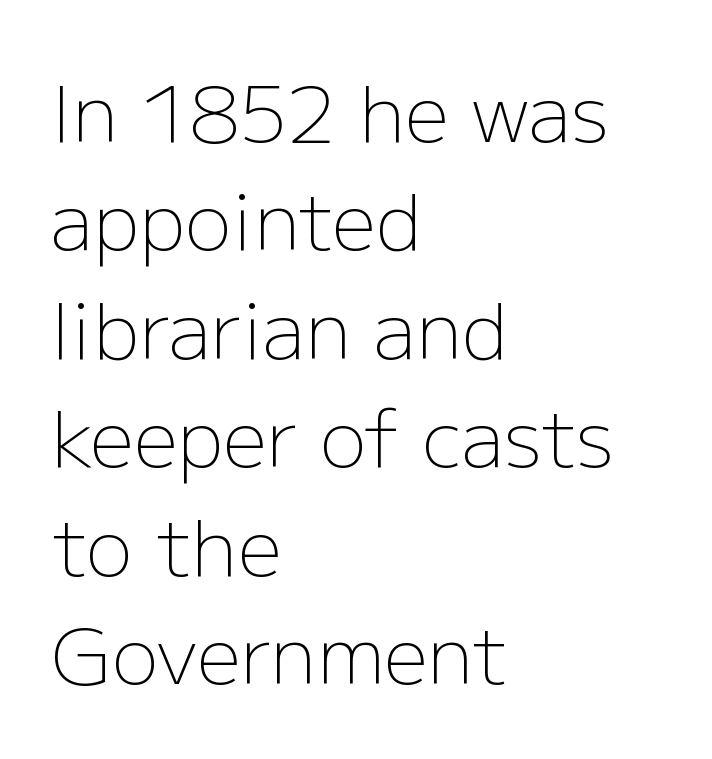
Anything drawn beneath the words? Only blank space. Caption: face not bold, strokes unweighted. Leading: standard. Line starts are locked; line ends wander. In terms of letterspacing, this is plain default setting. Unlike italic type, these characters show no tilt at all.
